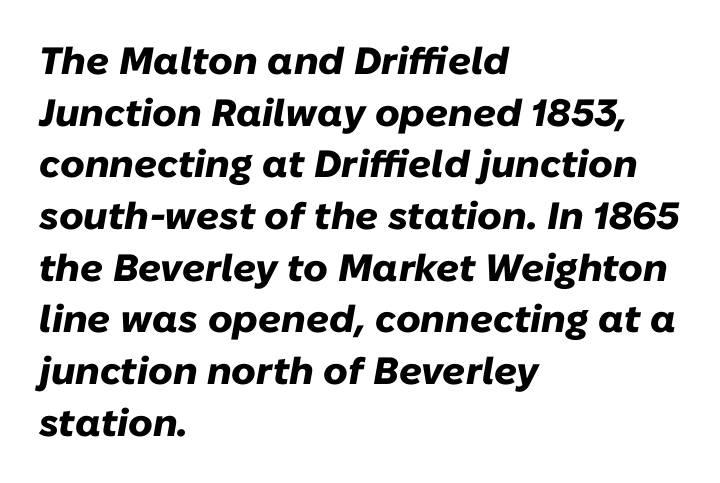
The image shows 38 px heavy type, italic (leaning right); set left-aligned, normal line spacing (1.36x), normal letter spacing, not underlined; low stroke contrast and a medium x-height.
